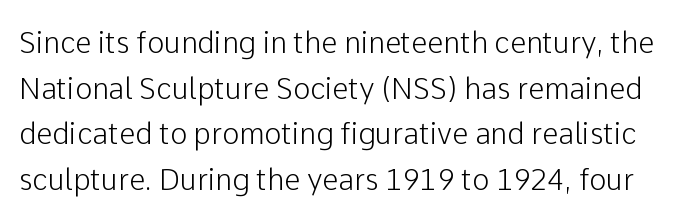
The image shows 29 px sans-serif type, upright; set normal line spacing (1.57x), normal letter spacing, not underlined; low stroke contrast and a medium x-height.
